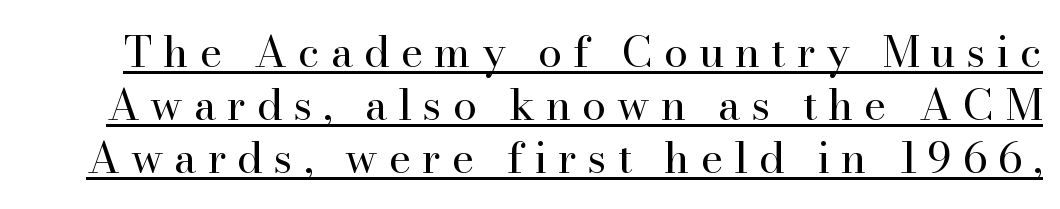
Q: Is the text bold? A: No.
Q: Is the text italic (slanted)? A: No, it is upright.
Q: Is the typeface a serif or a sans-serif typeface? A: Serif.
Q: Is the text underlined? A: Yes.
Q: Is the spacing between letters normal or unusually wide? A: Unusually wide.
Q: Width (condensed, normal, or wide)? A: Normal.
Q: Stroke contrast? A: High.
Q: x-height? A: Small.
Q: Monospaced? A: No.
